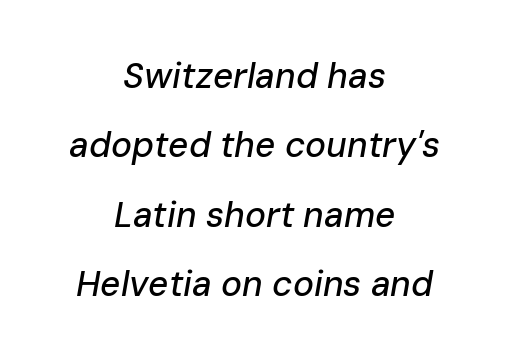
{"italic": "yes", "lean": "right", "slant_degrees": 10, "width": "normal", "stroke_contrast": "low", "x_height": "medium", "monospaced": "no", "underline": "no", "align": "center", "line_spacing": "loose", "line_spacing_ratio": 1.98, "letter_spacing": "normal", "letter_spacing_em": 0.0, "glyph_px": 35}
